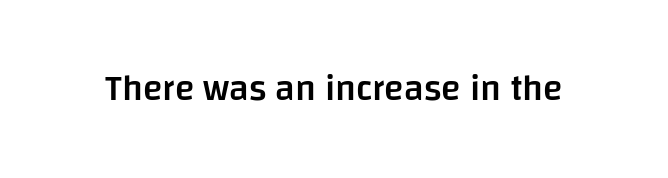
{"serif": "no", "italic": "no", "bold": "semi", "weight": "semibold", "width": "normal", "stroke_contrast": "low", "x_height": "large", "monospaced": "no", "underline": "no", "letter_spacing": "normal", "letter_spacing_em": 0.0, "glyph_px": 36}
